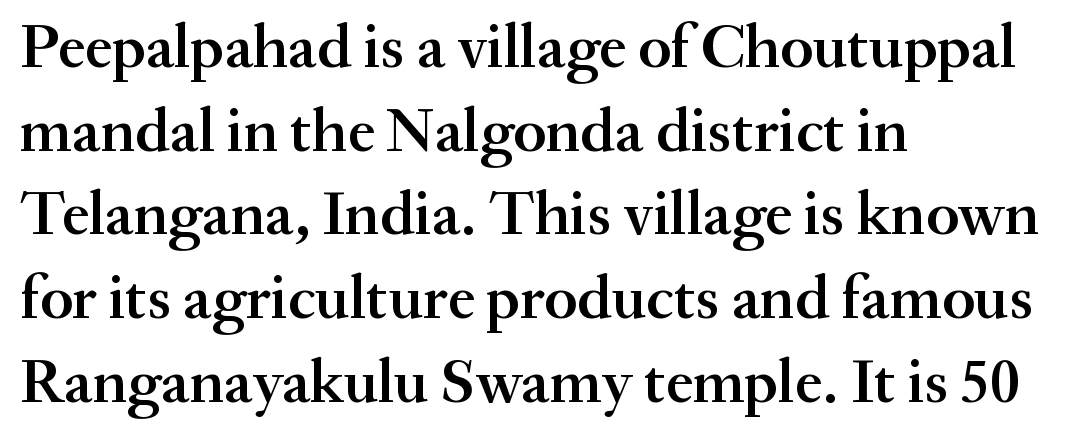
Q: Is the text bold? A: Semi-bold.
Q: Is the text italic (slanted)? A: No, it is upright.
Q: Is the typeface a serif or a sans-serif typeface? A: Serif.
Q: Is the text underlined? A: No.
Q: How is the paragraph aligned? A: Left-aligned.
Q: Is the spacing between letters normal or unusually wide? A: Normal.
Q: Is the spacing between lines tight, normal or loose? A: Normal.
Q: Width (condensed, normal, or wide)? A: Normal.
Q: Stroke contrast? A: Medium.
Q: x-height? A: Small.
Q: Monospaced? A: No.
